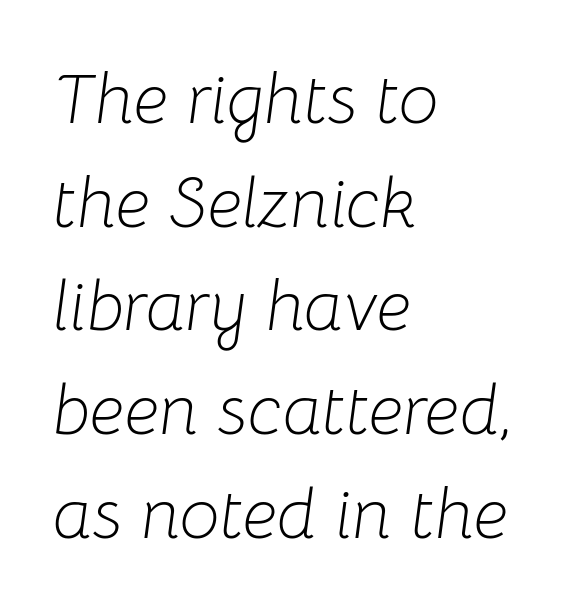
Q: Is the text bold? A: No.
Q: Is the text italic (slanted)? A: Yes, it leans right by about 8 degrees.
Q: Is the text underlined? A: No.
Q: How is the paragraph aligned? A: Left-aligned.
Q: Is the spacing between letters normal or unusually wide? A: Normal.
Q: Is the spacing between lines tight, normal or loose? A: Normal.
Q: Width (condensed, normal, or wide)? A: Normal.
Q: Stroke contrast? A: Low.
Q: x-height? A: Medium.
Q: Monospaced? A: No.
